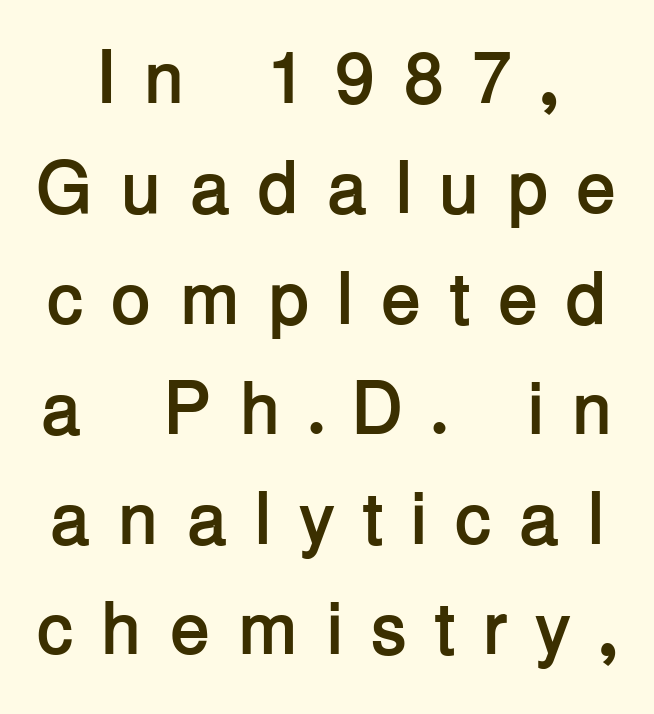
The image shows 74 px semibold sans-serif type, upright; set normal line spacing (1.49x), unusually wide letter spacing (+0.37 em), not underlined; low stroke contrast and a medium x-height.
